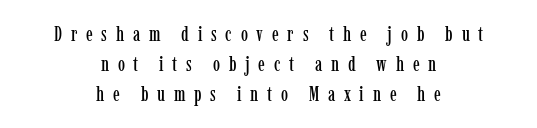
Q: Is the text italic (slanted)? A: No, it is upright.
Q: Is the text underlined? A: No.
Q: How is the paragraph aligned? A: Centered.
Q: Is the spacing between letters normal or unusually wide? A: Unusually wide.
Q: Is the spacing between lines tight, normal or loose? A: Normal.
